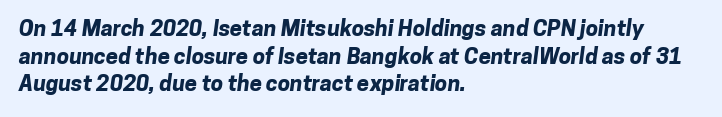
Q: Is the text bold? A: Yes.
Q: Is the text underlined? A: No.
Q: How is the paragraph aligned? A: Left-aligned.
Q: Is the spacing between letters normal or unusually wide? A: Normal.
Q: Is the spacing between lines tight, normal or loose? A: Normal.
